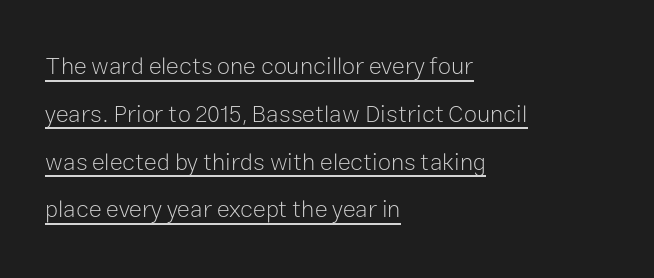
Q: Is the text bold? A: No.
Q: Is the text italic (slanted)? A: No, it is upright.
Q: Is the text underlined? A: Yes.
Q: How is the paragraph aligned? A: Left-aligned.
Q: Is the spacing between letters normal or unusually wide? A: Normal.
Q: Is the spacing between lines tight, normal or loose? A: Loose.
